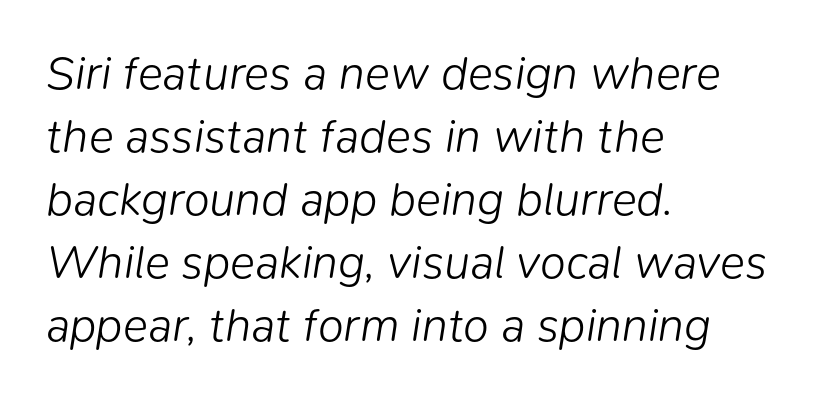
{"italic": "yes", "lean": "right", "slant_degrees": 9, "bold": "no", "weight": "light", "width": "normal", "stroke_contrast": "low", "x_height": "medium", "monospaced": "no", "underline": "no", "align": "left", "line_spacing": "normal", "line_spacing_ratio": 1.34, "letter_spacing": "normal", "letter_spacing_em": 0.0, "glyph_px": 47}
